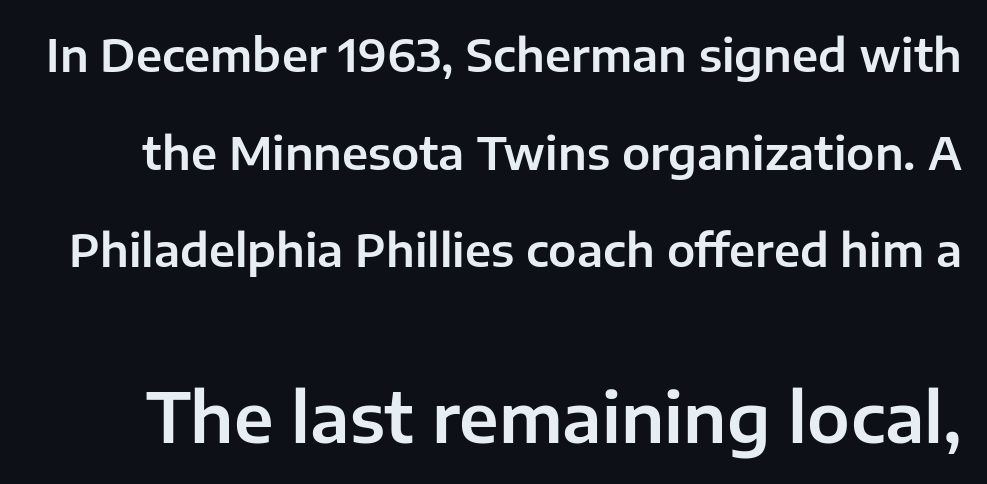
Q: Is the text italic (slanted)? A: No, it is upright.
Q: Is the typeface a serif or a sans-serif typeface? A: Sans-serif.
Q: Is the text underlined? A: No.
Q: Is the spacing between letters normal or unusually wide? A: Normal.
Q: Is the spacing between lines tight, normal or loose? A: Loose.
Q: Which block of text is set in a larger size, the first (top) or the second (bottom)? A: The second (bottom) one.
Q: Width (condensed, normal, or wide)? A: Normal.
Q: Stroke contrast? A: Low.
Q: x-height? A: Medium.
Q: Monospaced? A: No.
